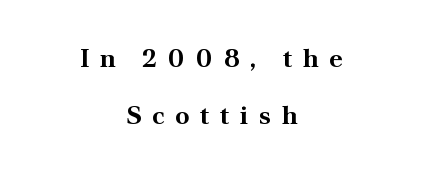
Q: Is the text bold? A: Yes.
Q: Is the text italic (slanted)? A: No, it is upright.
Q: Is the text underlined? A: No.
Q: How is the paragraph aligned? A: Centered.
Q: Is the spacing between letters normal or unusually wide? A: Unusually wide.
Q: Is the spacing between lines tight, normal or loose? A: Loose.
